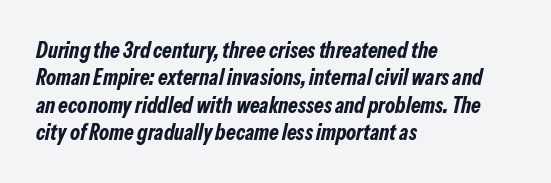
The image shows 22 px bold type, italic (leaning right); set left-aligned, normal line spacing (1.25x), normal letter spacing, not underlined.
